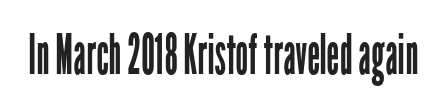
The letterforms sit shoulder to shoulder at normal distance. No word sits above an underline. Italic: no, the glyphs are upright roman. Counters stay open thanks to moderate or lighter strokes.
